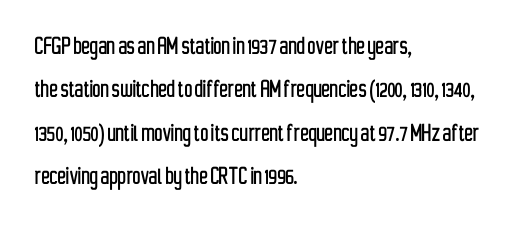
Each line starts at the same left margin while the right side varies. Tall strokes in this sample are plumb rather than angled. Is this a sans? Yes — the strokes have no serifs. Compared with typical body copy, the letter spacing here is the same. Regular leading.
